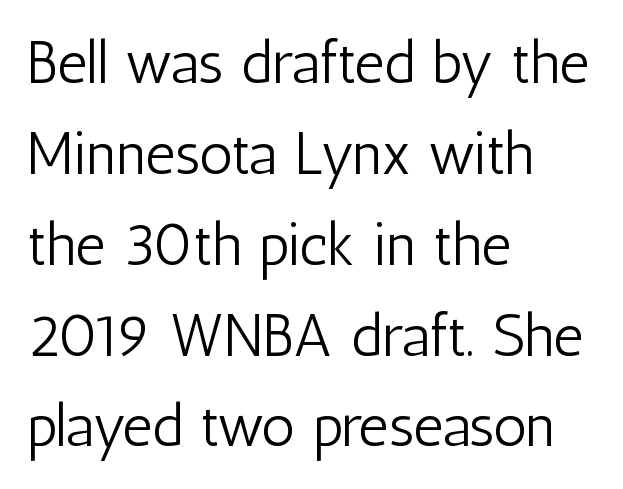
The image shows 59 px light, condensed sans-serif type, upright; set left-aligned, normal line spacing (1.54x), normal letter spacing, not underlined; low stroke contrast and a medium x-height.
